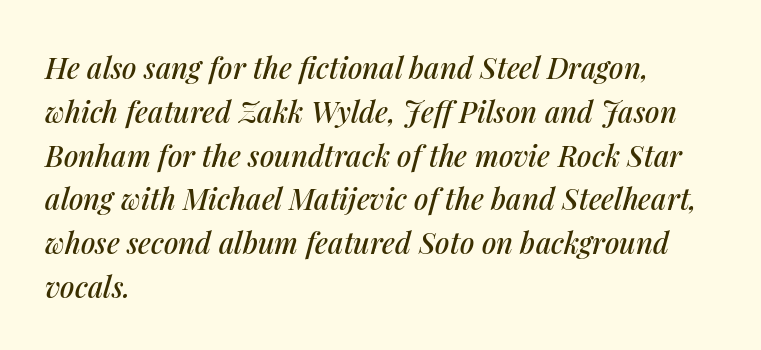
The image shows 29 px text type, italic (leaning right); set left-aligned, normal line spacing (1.51x), normal letter spacing, not underlined; medium stroke contrast and a medium x-height.
